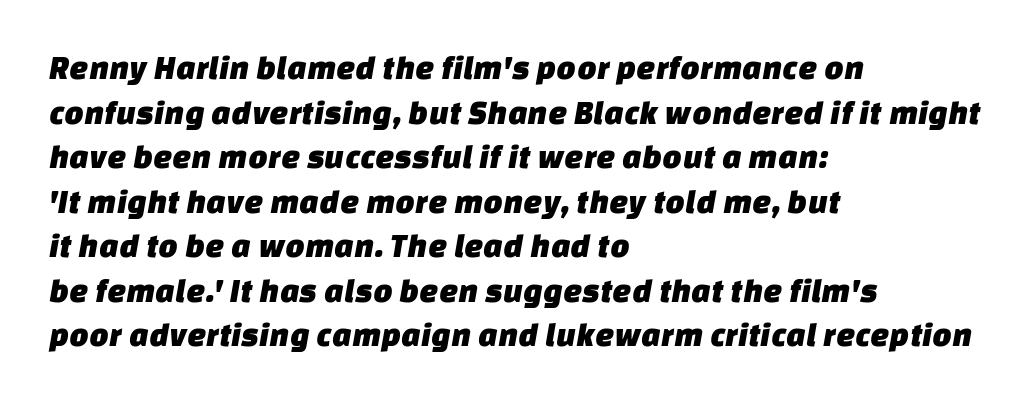
Q: Is the typeface a serif or a sans-serif typeface? A: Sans-serif.
Q: Is the text underlined? A: No.
Q: How is the paragraph aligned? A: Left-aligned.
Q: Is the spacing between letters normal or unusually wide? A: Normal.
Q: Is the spacing between lines tight, normal or loose? A: Normal.
Q: Width (condensed, normal, or wide)? A: Normal.
Q: Stroke contrast? A: Low.
Q: x-height? A: Large.
Q: Monospaced? A: No.
